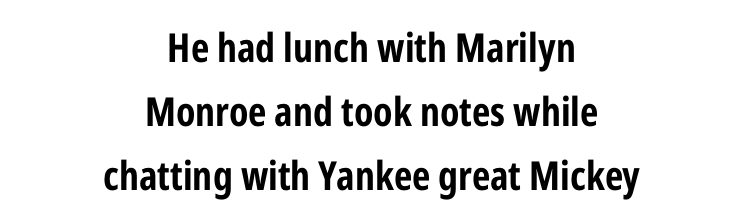
The image shows 40 px bold, condensed sans-serif type, upright; set centered, normal line spacing (1.6x), normal letter spacing, not underlined; low stroke contrast and a medium x-height.
